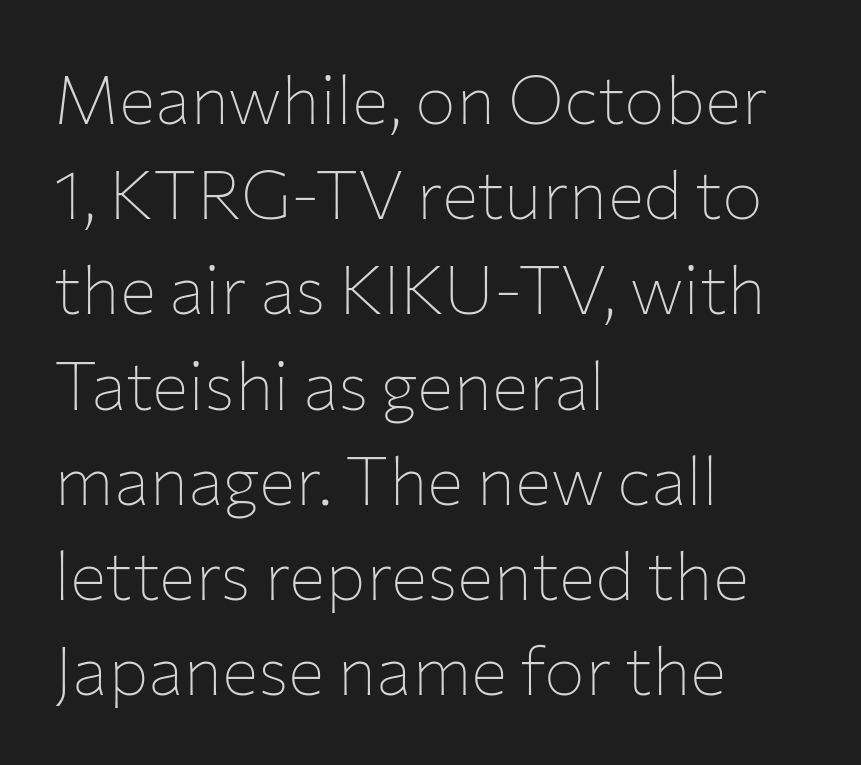
The image shows 68 px thin sans-serif type, upright; set left-aligned, normal line spacing (1.4x), normal letter spacing, not underlined; low stroke contrast and a medium x-height.
